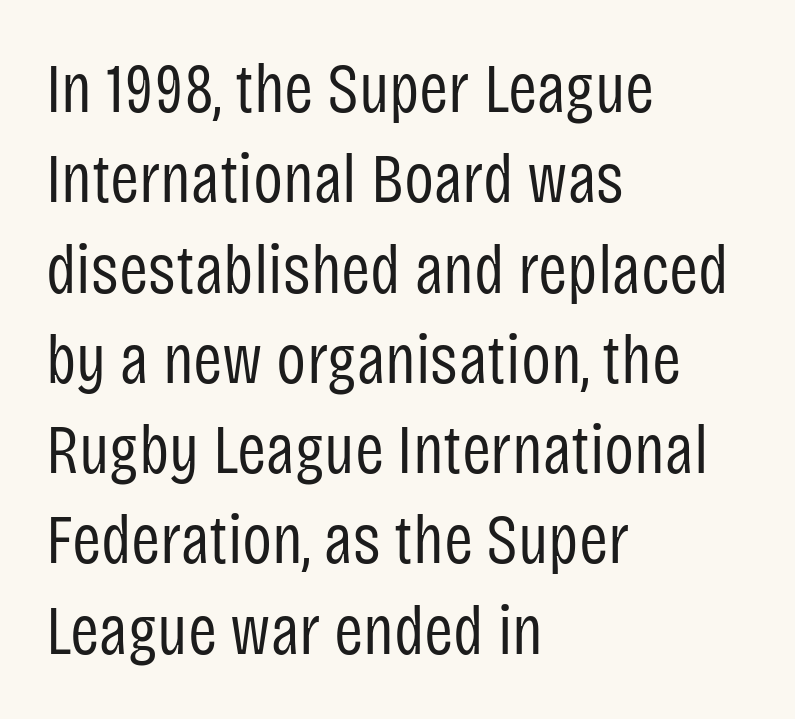
Q: Is the text bold? A: No.
Q: Is the text italic (slanted)? A: No, it is upright.
Q: Is the typeface a serif or a sans-serif typeface? A: Sans-serif.
Q: Is the text underlined? A: No.
Q: How is the paragraph aligned? A: Left-aligned.
Q: Is the spacing between letters normal or unusually wide? A: Normal.
Q: Is the spacing between lines tight, normal or loose? A: Normal.
Q: Width (condensed, normal, or wide)? A: Condensed.
Q: Stroke contrast? A: Low.
Q: x-height? A: Large.
Q: Monospaced? A: No.
